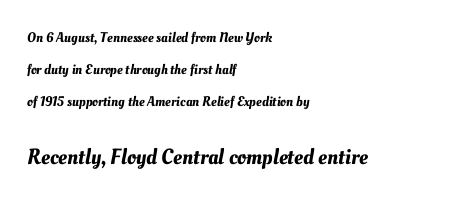
The image shows 22 px text type; set left-aligned, loose line spacing (2.3x), normal letter spacing, not underlined; the second (bottom) block is 1.57x larger.
